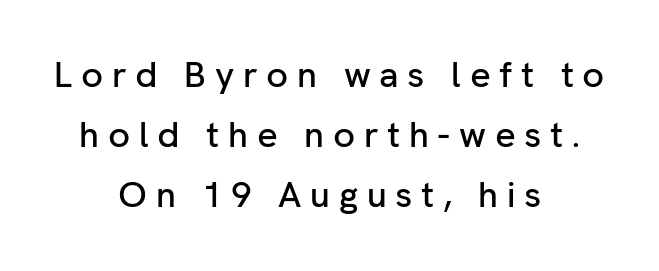
Q: Is the text italic (slanted)? A: No, it is upright.
Q: Is the typeface a serif or a sans-serif typeface? A: Sans-serif.
Q: Is the text underlined? A: No.
Q: How is the paragraph aligned? A: Centered.
Q: Is the spacing between letters normal or unusually wide? A: Unusually wide.
Q: Is the spacing between lines tight, normal or loose? A: Normal.
Q: Width (condensed, normal, or wide)? A: Normal.
Q: Stroke contrast? A: Low.
Q: x-height? A: Medium.
Q: Monospaced? A: No.
